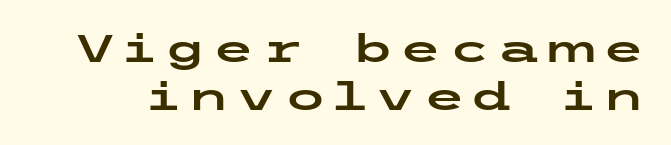
{"serif": "no", "italic": "no", "width": "wide", "stroke_contrast": "low", "x_height": "medium", "underline": "no", "line_spacing_ratio": 1.23, "glyph_px": 39}
